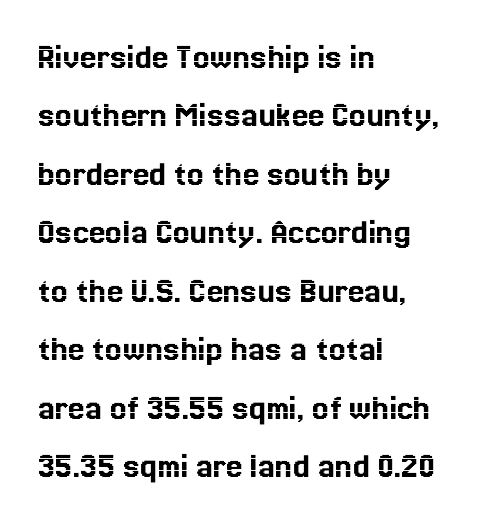
{"italic": "no", "width": "normal", "x_height": "medium", "monospaced": "no", "underline": "no", "align": "left", "line_spacing": "normal", "line_spacing_ratio": 1.58, "letter_spacing": "normal", "letter_spacing_em": 0.0, "glyph_px": 37}
